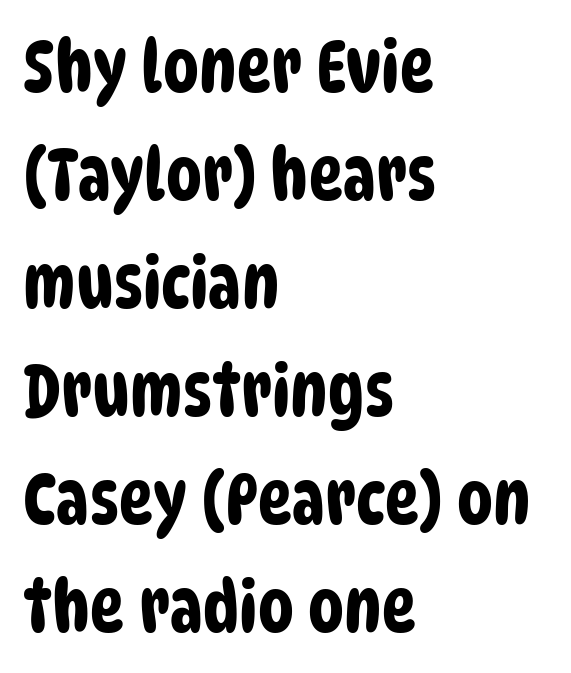
{"serif": "no", "width": "condensed", "stroke_contrast": "low", "x_height": "large", "monospaced": "no", "underline": "no", "align": "left", "line_spacing": "normal", "line_spacing_ratio": 1.5, "letter_spacing": "normal", "letter_spacing_em": 0.0, "glyph_px": 72}
